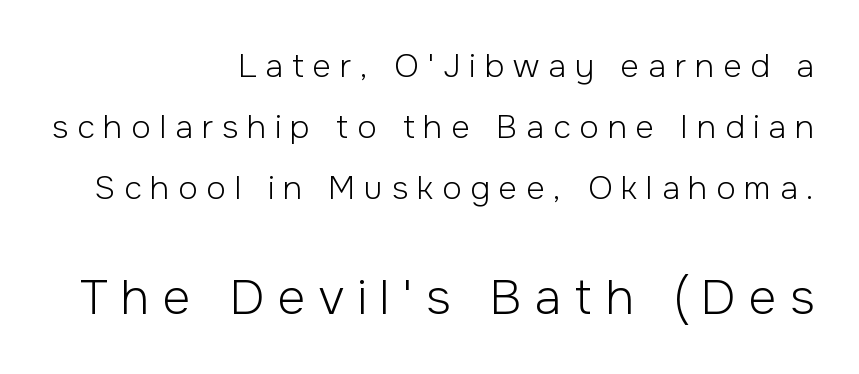
Q: Is the text bold? A: No.
Q: Is the text italic (slanted)? A: No, it is upright.
Q: Is the typeface a serif or a sans-serif typeface? A: Sans-serif.
Q: Is the text underlined? A: No.
Q: How is the paragraph aligned? A: Right-aligned.
Q: Is the spacing between letters normal or unusually wide? A: Unusually wide.
Q: Is the spacing between lines tight, normal or loose? A: Loose.
Q: Which block of text is set in a larger size, the first (top) or the second (bottom)? A: The second (bottom) one.
Q: Width (condensed, normal, or wide)? A: Normal.
Q: Stroke contrast? A: Low.
Q: x-height? A: Medium.
Q: Monospaced? A: No.
